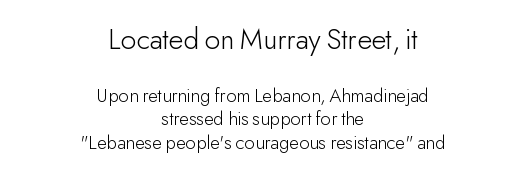
{"serif": "no", "italic": "no", "bold": "no", "weight": "light", "width": "normal", "stroke_contrast": "low", "x_height": "small", "monospaced": "no", "underline": "no", "align": "center", "line_spacing_ratio": 1.17, "letter_spacing": "normal", "letter_spacing_em": 0.0, "larger_block": "first", "size_ratio": 1.5, "glyph_px": 30}
